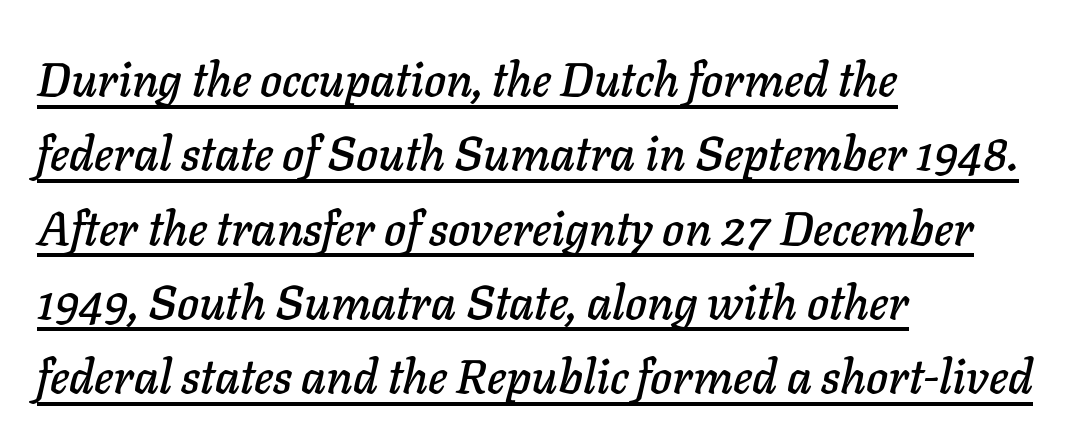
Q: Is the text italic (slanted)? A: Yes, it leans right by about 11 degrees.
Q: Is the text underlined? A: Yes.
Q: How is the paragraph aligned? A: Left-aligned.
Q: Is the spacing between letters normal or unusually wide? A: Normal.
Q: Is the spacing between lines tight, normal or loose? A: Normal.
Q: Width (condensed, normal, or wide)? A: Normal.
Q: Stroke contrast? A: Low.
Q: x-height? A: Medium.
Q: Monospaced? A: No.
